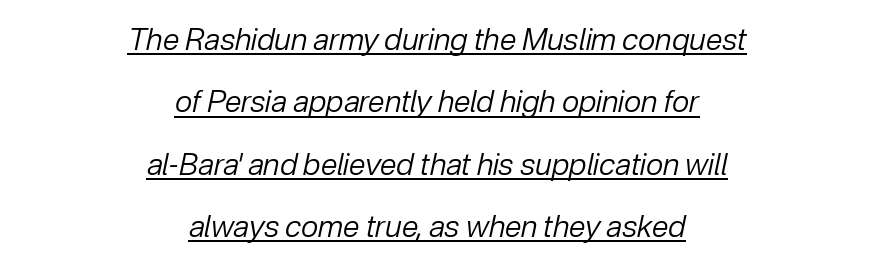
Q: Is the text bold? A: No.
Q: Is the text italic (slanted)? A: Yes, it leans right by about 12 degrees.
Q: Is the text underlined? A: Yes.
Q: How is the paragraph aligned? A: Centered.
Q: Is the spacing between letters normal or unusually wide? A: Normal.
Q: Is the spacing between lines tight, normal or loose? A: Loose.
Q: Width (condensed, normal, or wide)? A: Normal.
Q: Stroke contrast? A: Low.
Q: x-height? A: Medium.
Q: Monospaced? A: No.
